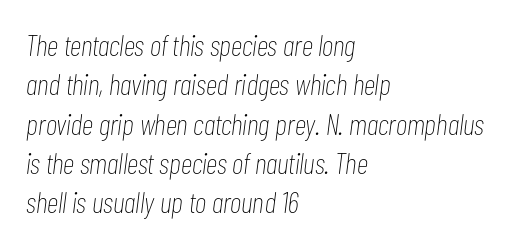
Q: Is the text bold? A: No.
Q: Is the text italic (slanted)? A: Yes, it leans right by about 7 degrees.
Q: Is the text underlined? A: No.
Q: How is the paragraph aligned? A: Left-aligned.
Q: Is the spacing between letters normal or unusually wide? A: Normal.
Q: Is the spacing between lines tight, normal or loose? A: Normal.
Q: Width (condensed, normal, or wide)? A: Condensed.
Q: Stroke contrast? A: Low.
Q: x-height? A: Medium.
Q: Monospaced? A: No.
